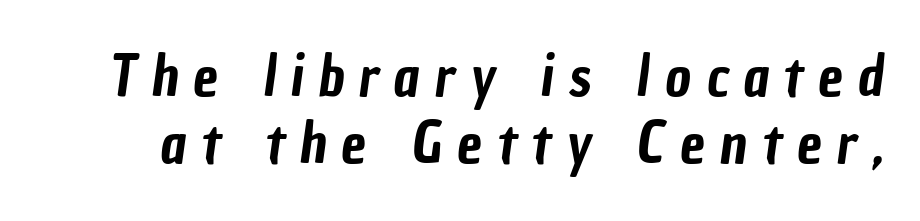
Each letter keeps its own natural width here, so spacing adapts to shape. This sample uses expanded letter spacing, leaving extra air between glyphs. Beneath every word, the page is bare. The type family on display is of the sans-serif kind.
